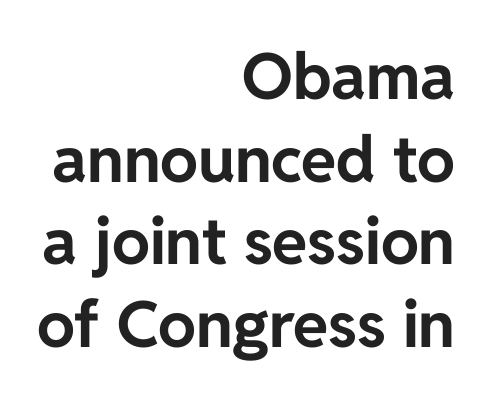
Q: Is the text bold? A: Yes.
Q: Is the text italic (slanted)? A: No, it is upright.
Q: Is the typeface a serif or a sans-serif typeface? A: Sans-serif.
Q: Is the text underlined? A: No.
Q: How is the paragraph aligned? A: Right-aligned.
Q: Is the spacing between letters normal or unusually wide? A: Normal.
Q: Is the spacing between lines tight, normal or loose? A: Normal.
Q: Width (condensed, normal, or wide)? A: Normal.
Q: Stroke contrast? A: Low.
Q: x-height? A: Medium.
Q: Monospaced? A: No.
